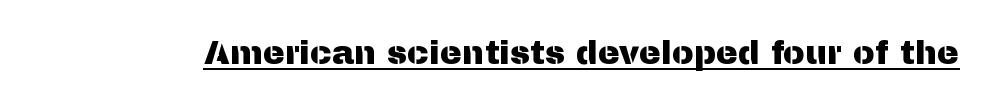
The image shows 33 px sans-serif type, upright; set normal letter spacing, underlined; medium stroke contrast and a medium x-height.
